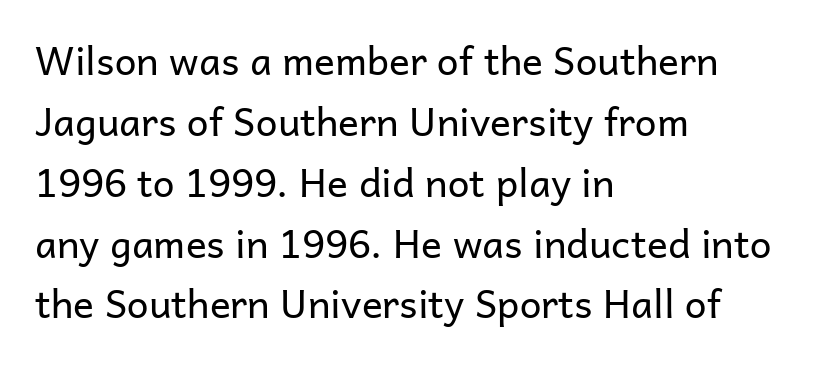
This rendering leaves character spacing at its baseline value. The compositor pushed each line to the left boundary. Check the space under the baseline: it is left empty. The weight would be labelled regular, book, light, or lighter still. Summary of vertical rhythm: regular, with standard interline spacing. Varying glyph widths throughout — classic text-font behaviour.
